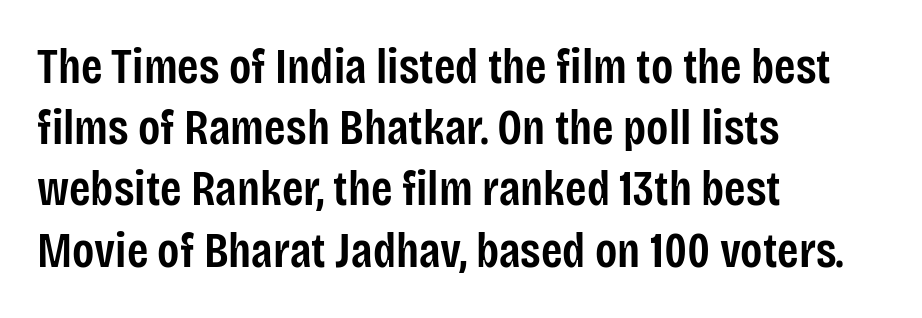
{"serif": "no", "italic": "no", "bold": "semi", "weight": "semibold", "width": "condensed", "stroke_contrast": "low", "x_height": "large", "monospaced": "no", "underline": "no", "align": "left", "line_spacing": "normal", "line_spacing_ratio": 1.25, "letter_spacing": "normal", "letter_spacing_em": 0.0, "glyph_px": 49}
